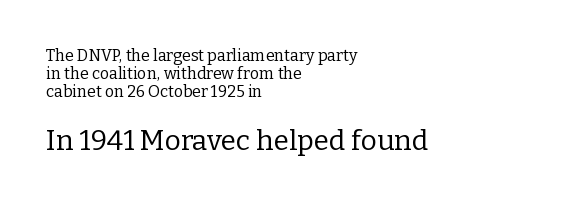
This rendering features lettering with no underline. Teacher's note: observe the even left margin — that is flush-left alignment. The second block has been scaled up relative to the first. Reading down the column, the eye jumps only a short way to each next line.
